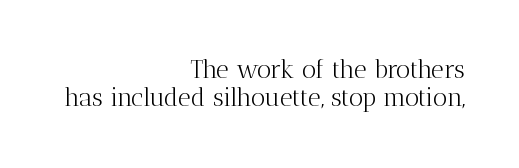
Students, note that the glyphs here touch the page at normal intervals. Clear beneath every line of the passage. Typeset ragged left — the right edge is the straight one. No chunkiness to these letters — they're not bold. The passage shown stacks its lines with hardly any gap. Does the lettering tilt? It doesn't — this is upright.
